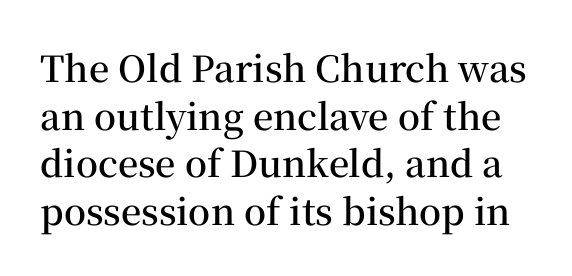
Q: Is the text bold? A: Semi-bold.
Q: Is the text italic (slanted)? A: No, it is upright.
Q: Is the typeface a serif or a sans-serif typeface? A: Serif.
Q: Is the text underlined? A: No.
Q: Is the spacing between letters normal or unusually wide? A: Normal.
Q: Is the spacing between lines tight, normal or loose? A: Normal.
Q: Width (condensed, normal, or wide)? A: Normal.
Q: Stroke contrast? A: Medium.
Q: x-height? A: Medium.
Q: Monospaced? A: No.
